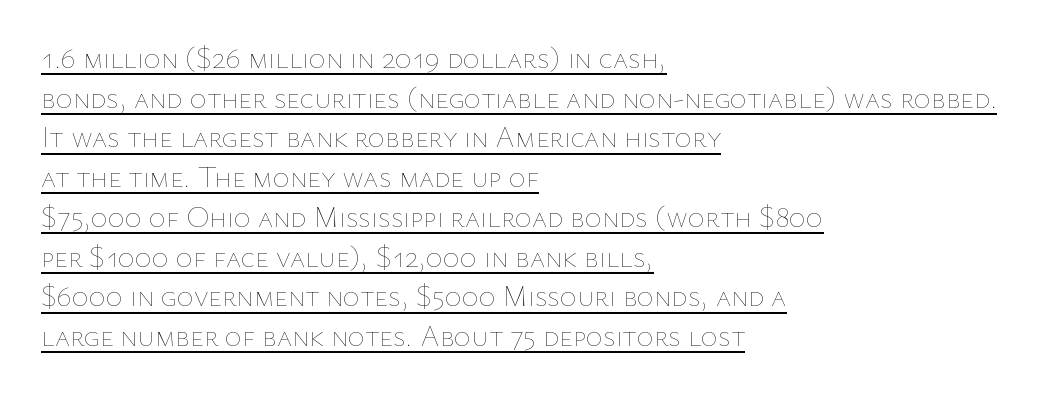
Q: Is the text bold? A: No.
Q: Is the text italic (slanted)? A: No, it is upright.
Q: Is the text underlined? A: Yes.
Q: How is the paragraph aligned? A: Left-aligned.
Q: Is the spacing between letters normal or unusually wide? A: Normal.
Q: Is the spacing between lines tight, normal or loose? A: Normal.
Q: Width (condensed, normal, or wide)? A: Normal.
Q: Stroke contrast? A: Low.
Q: x-height? A: Medium.
Q: Monospaced? A: No.
